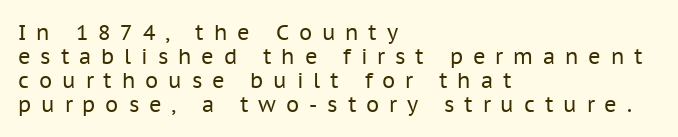
Q: Is the text bold? A: No.
Q: Is the text italic (slanted)? A: No, it is upright.
Q: Is the text underlined? A: No.
Q: How is the paragraph aligned? A: Left-aligned.
Q: Is the spacing between letters normal or unusually wide? A: Unusually wide.
Q: Is the spacing between lines tight, normal or loose? A: Tight.
